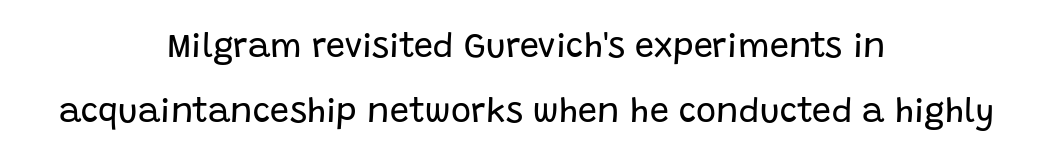
The image shows 34 px regular-weight sans-serif type, upright; set centered, loose line spacing (1.9x), normal letter spacing, not underlined; low stroke contrast and a large x-height.
